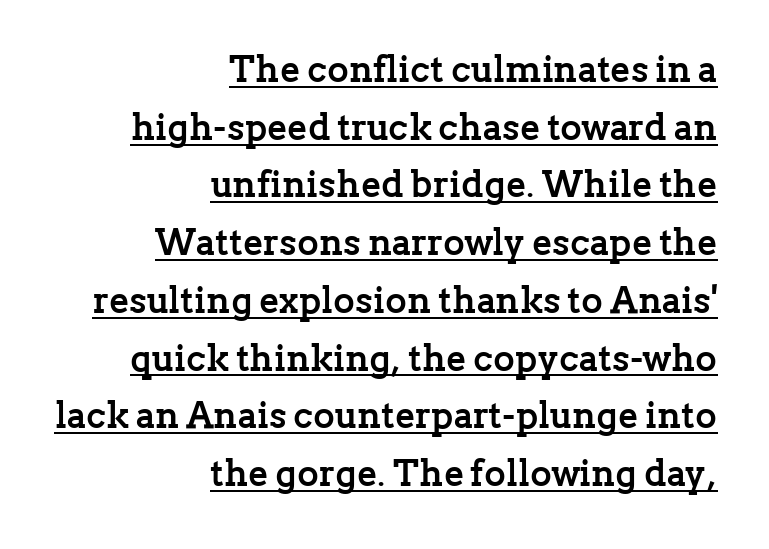
{"serif": "yes", "italic": "no", "bold": "yes", "weight": "semibold", "width": "normal", "stroke_contrast": "low", "x_height": "medium", "monospaced": "no", "underline": "yes", "align": "right", "line_spacing": "normal", "line_spacing_ratio": 1.56, "letter_spacing": "normal", "letter_spacing_em": 0.0, "glyph_px": 37}
